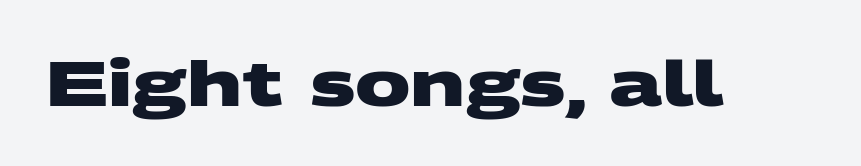
The image shows 62 px heavy, wide sans-serif type; set normal letter spacing, not underlined; medium stroke contrast and a large x-height.
